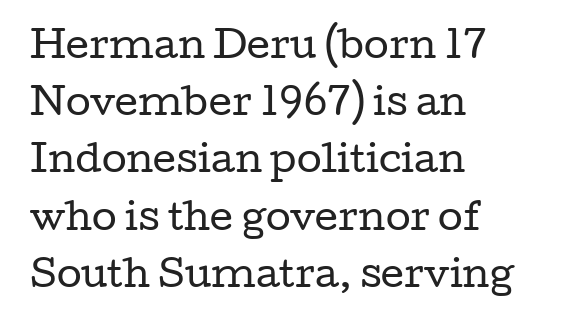
{"serif": "yes", "italic": "no", "bold": "no", "weight": "regular", "width": "wide", "stroke_contrast": "low", "x_height": "medium", "monospaced": "no", "underline": "no", "align": "left", "line_spacing": "normal", "line_spacing_ratio": 1.59, "letter_spacing": "normal", "letter_spacing_em": 0.0, "glyph_px": 36}
